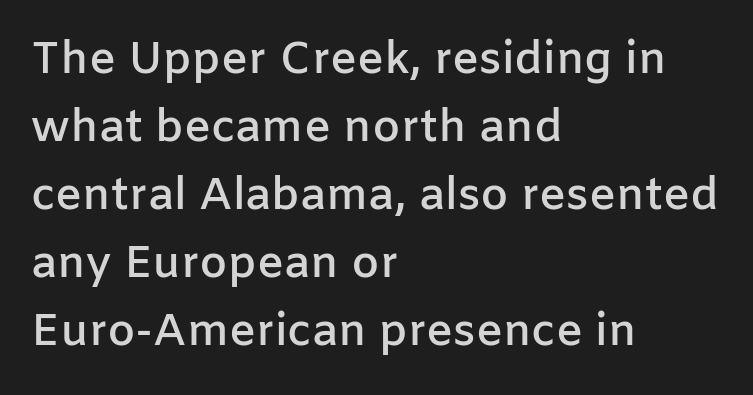
The ragged edge is on the right, which tells us the setting is flush left. Honestly, the row spacing looks completely unremarkable. No feet cap the strokes, marking this as sans-serif type. What stands out about the letter spacing? Nothing — it is the standard amount. The area under the type is left untouched.
